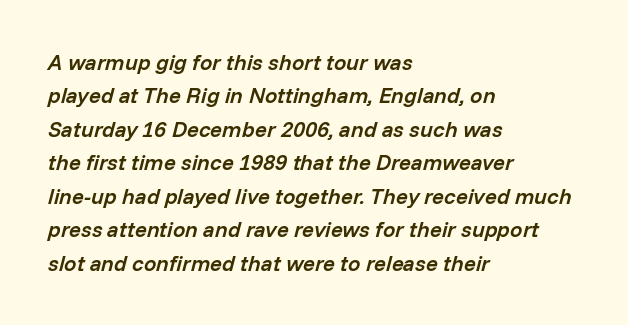
The image shows 22 px text type, italic (leaning right); set left-aligned, normal line spacing (1.52x), normal letter spacing, not underlined.
